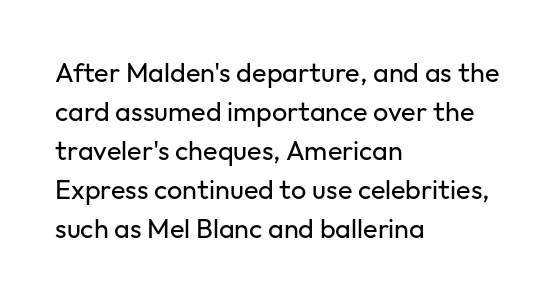
Nothing heavy about these letters — not bold at all. The block of text has a typical density, with ordinary space between rows. Posture: straight, roman, zero tilt. Quick note: underline off. The letterforms sit shoulder to shoulder at normal distance.
